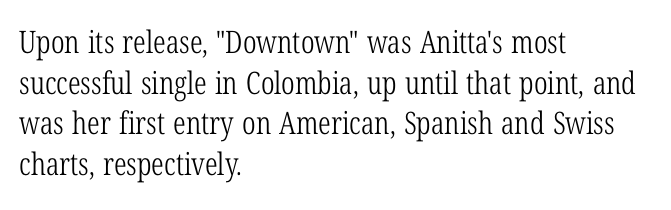
Q: Is the text bold? A: No.
Q: Is the text italic (slanted)? A: No, it is upright.
Q: Is the typeface a serif or a sans-serif typeface? A: Serif.
Q: Is the text underlined? A: No.
Q: How is the paragraph aligned? A: Left-aligned.
Q: Is the spacing between letters normal or unusually wide? A: Normal.
Q: Is the spacing between lines tight, normal or loose? A: Normal.
Q: Width (condensed, normal, or wide)? A: Condensed.
Q: Stroke contrast? A: Low.
Q: x-height? A: Medium.
Q: Monospaced? A: No.
